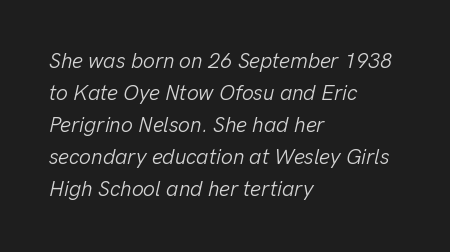
{"italic": "yes", "lean": "right", "slant_degrees": 13, "bold": "no", "underline": "no", "align": "left", "line_spacing": "normal", "line_spacing_ratio": 1.52, "letter_spacing": "normal", "letter_spacing_em": 0.0, "glyph_px": 21}
